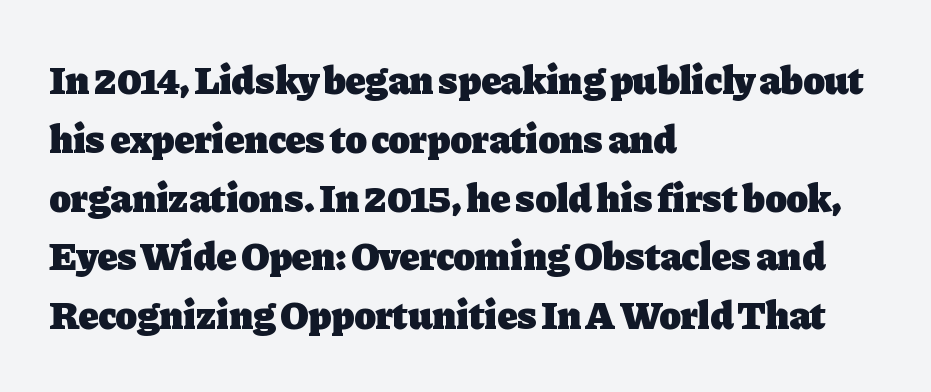
If you drew a line through each stem, it would be perfectly vertical. Here the designer chose a conventional face with non-uniform glyph widths. The block of text has a typical density, with ordinary space between rows. Is this a sans? No — the strokes have serifs. The letters sit at their default tracking, neither squeezed nor spread. Each line starts at the same left margin while the right side varies.
